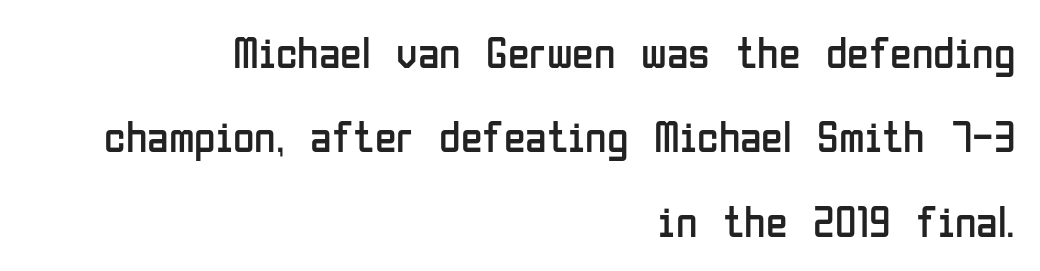
{"serif": "no", "italic": "no", "bold": "no", "weight": "regular", "width": "condensed", "stroke_contrast": "low", "x_height": "medium", "monospaced": "no", "underline": "no", "align": "right", "line_spacing": "loose", "line_spacing_ratio": 1.92, "letter_spacing": "normal", "letter_spacing_em": 0.0, "glyph_px": 44}
